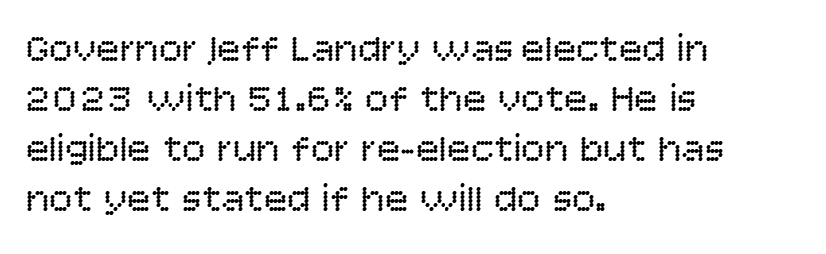
{"serif": "no", "italic": "no", "bold": "no", "weight": "regular", "width": "normal", "stroke_contrast": "low", "x_height": "large", "monospaced": "no", "underline": "no", "align": "left", "line_spacing": "normal", "line_spacing_ratio": 1.28, "letter_spacing": "normal", "letter_spacing_em": 0.0, "glyph_px": 39}
